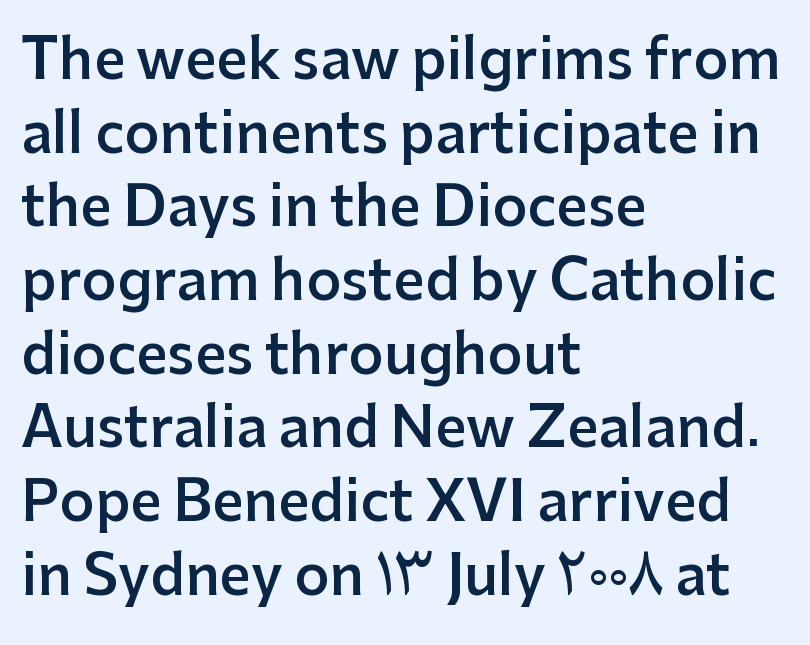
Regarding serifs, this sample does without them. Compared with typical paragraphs, the rows here are spaced about the same. Inter-character spacing is left at the font's built-in metrics. Where is the straight margin? On the left. Is this a fixed-width face? No — the glyphs have proportional, varying widths. Just letters on the line, the space beneath them empty.
